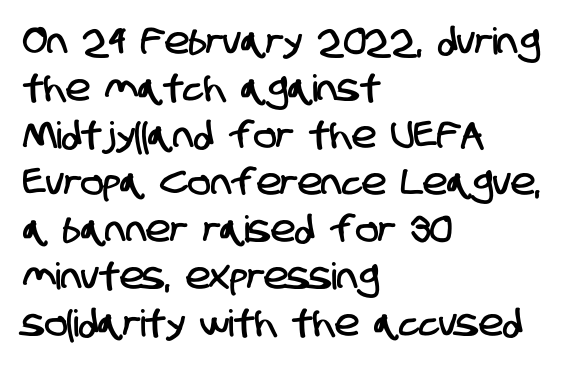
Q: Is the typeface a serif or a sans-serif typeface? A: Sans-serif.
Q: Is the text underlined? A: No.
Q: How is the paragraph aligned? A: Left-aligned.
Q: Is the spacing between letters normal or unusually wide? A: Normal.
Q: Is the spacing between lines tight, normal or loose? A: Normal.
Q: Width (condensed, normal, or wide)? A: Condensed.
Q: Stroke contrast? A: Low.
Q: x-height? A: Large.
Q: Monospaced? A: No.
